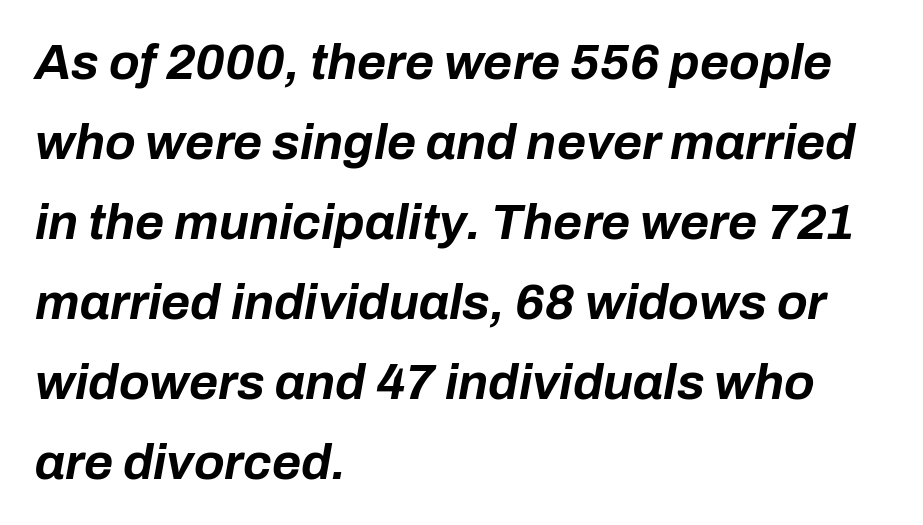
Q: Is the text bold? A: Yes.
Q: Is the text italic (slanted)? A: Yes, it leans right by about 10 degrees.
Q: Is the text underlined? A: No.
Q: How is the paragraph aligned? A: Left-aligned.
Q: Is the spacing between letters normal or unusually wide? A: Normal.
Q: Is the spacing between lines tight, normal or loose? A: Normal.
Q: Width (condensed, normal, or wide)? A: Normal.
Q: Stroke contrast? A: Low.
Q: x-height? A: Medium.
Q: Monospaced? A: No.
